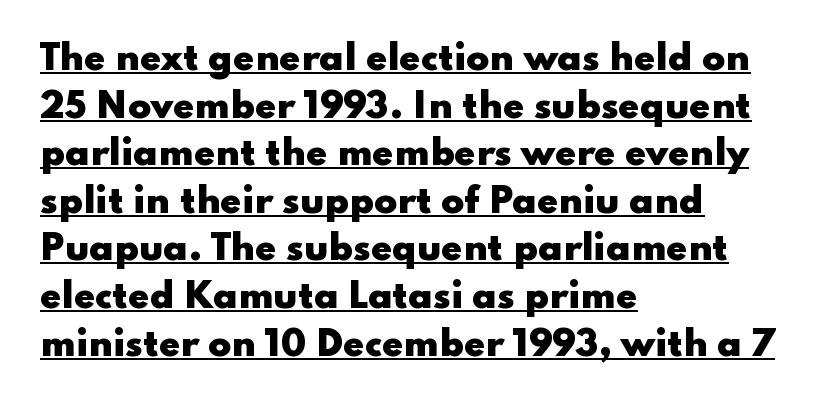
The image shows 34 px heavy, wide sans-serif type, upright; set left-aligned, normal line spacing (1.4x), normal letter spacing, underlined; low stroke contrast and a small x-height.
